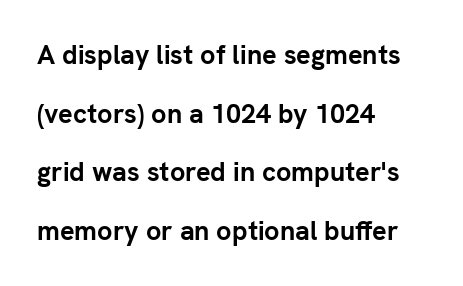
{"italic": "no", "bold": "yes", "underline": "no", "align": "left", "line_spacing": "loose", "line_spacing_ratio": 2.17, "letter_spacing": "normal", "letter_spacing_em": 0.0, "glyph_px": 27}
